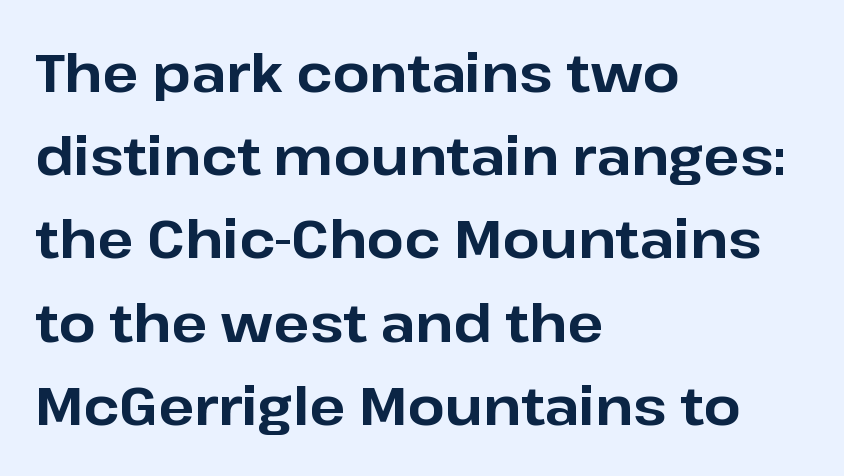
The image shows 53 px bold sans-serif type, upright; set left-aligned, normal line spacing (1.57x), normal letter spacing, not underlined; low stroke contrast and a medium x-height.
